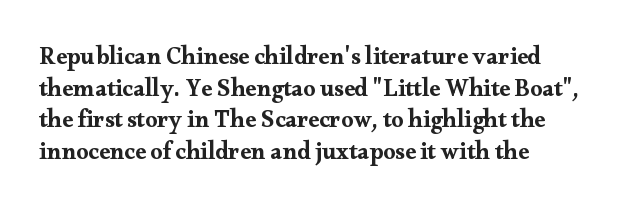
{"italic": "no", "underline": "no", "align": "left", "line_spacing": "normal", "line_spacing_ratio": 1.32, "letter_spacing": "normal", "letter_spacing_em": 0.0, "glyph_px": 24}
